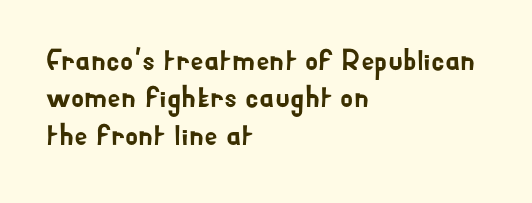
{"serif": "no", "italic": "no", "width": "normal", "stroke_contrast": "low", "x_height": "small", "monospaced": "no", "underline": "no", "align": "left", "line_spacing": "normal", "line_spacing_ratio": 1.25, "letter_spacing": "normal", "letter_spacing_em": 0.0, "glyph_px": 30}
